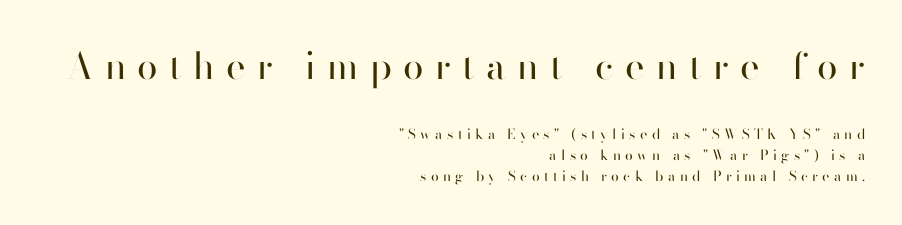
The image shows 37 px regular-weight sans-serif type, upright; set right-aligned, normal line spacing (1.52x), unusually wide letter spacing (+0.31 em), not underlined; the first (top) block is 2.64x larger; high stroke contrast and a small x-height.
